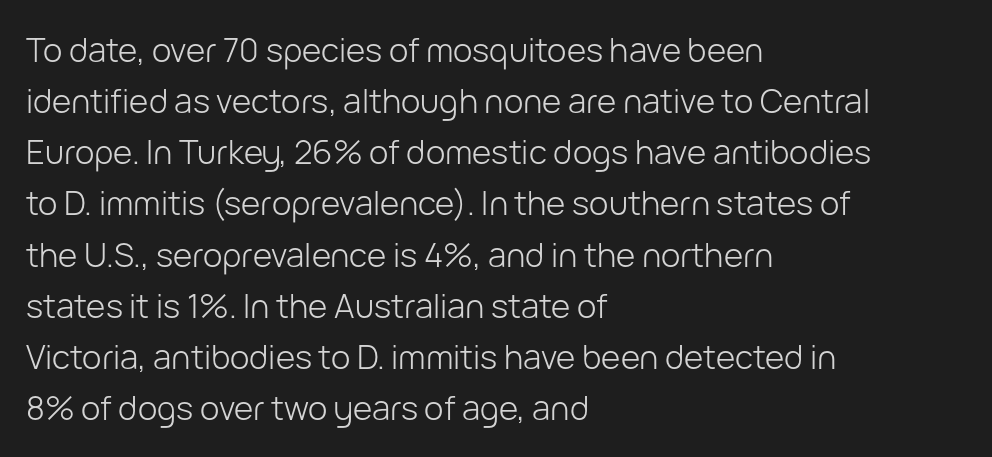
Q: Is the text bold? A: No.
Q: Is the text italic (slanted)? A: No, it is upright.
Q: Is the typeface a serif or a sans-serif typeface? A: Sans-serif.
Q: Is the text underlined? A: No.
Q: How is the paragraph aligned? A: Left-aligned.
Q: Is the spacing between letters normal or unusually wide? A: Normal.
Q: Is the spacing between lines tight, normal or loose? A: Normal.
Q: Width (condensed, normal, or wide)? A: Normal.
Q: Stroke contrast? A: Low.
Q: x-height? A: Medium.
Q: Monospaced? A: No.
